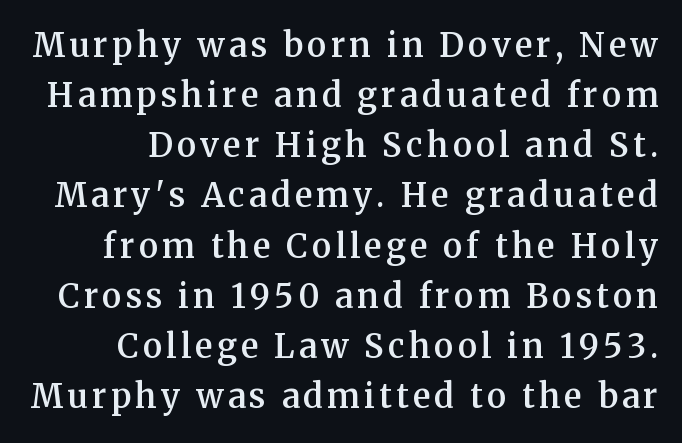
{"serif": "yes", "italic": "no", "bold": "semi", "weight": "semibold", "width": "normal", "stroke_contrast": "medium", "x_height": "medium", "monospaced": "no", "underline": "no", "line_spacing": "normal", "line_spacing_ratio": 1.52, "glyph_px": 33}
